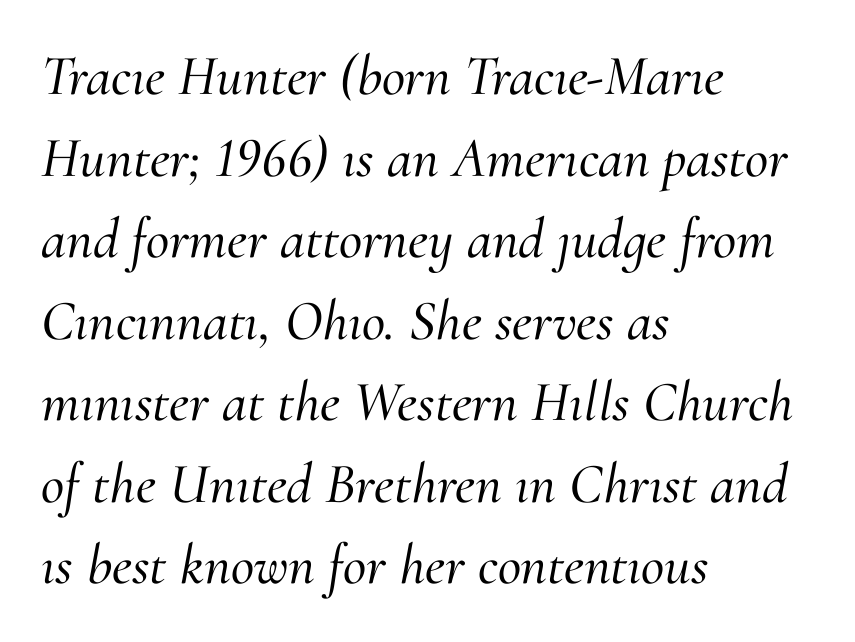
{"serif": "yes", "italic": "yes", "lean": "right", "slant_degrees": 10, "width": "normal", "stroke_contrast": "medium", "x_height": "small", "monospaced": "no", "underline": "no", "align": "left", "line_spacing": "normal", "line_spacing_ratio": 1.43, "letter_spacing": "normal", "letter_spacing_em": 0.0, "glyph_px": 57}
